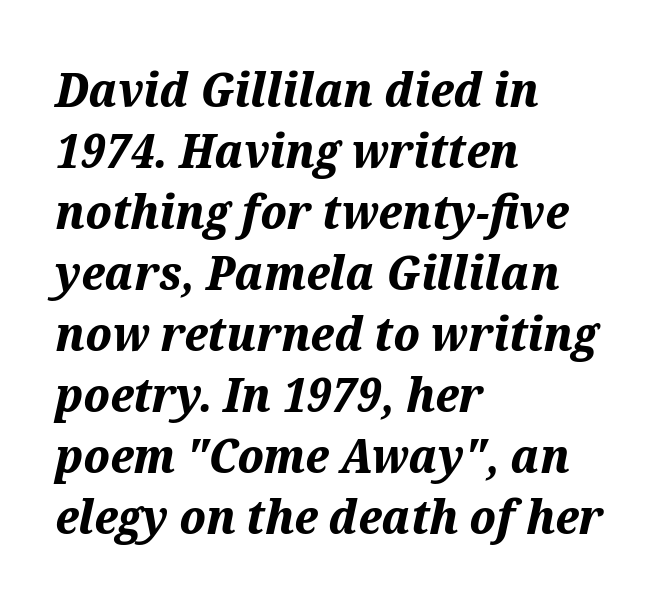
{"italic": "yes", "lean": "right", "slant_degrees": 12, "bold": "yes", "weight": "bold", "width": "normal", "stroke_contrast": "medium", "x_height": "medium", "monospaced": "no", "underline": "no", "align": "left", "line_spacing": "normal", "line_spacing_ratio": 1.27, "letter_spacing": "normal", "letter_spacing_em": 0.0, "glyph_px": 48}
